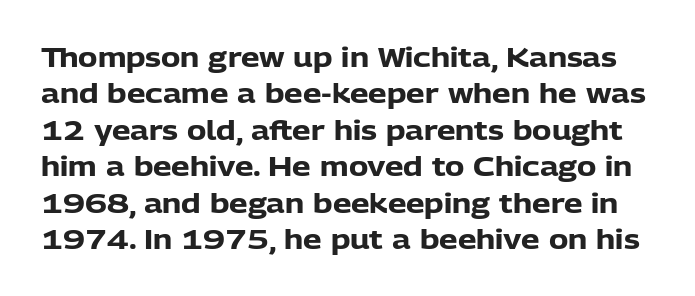
Q: Is the text bold? A: Yes.
Q: Is the text italic (slanted)? A: No, it is upright.
Q: Is the text underlined? A: No.
Q: Is the spacing between letters normal or unusually wide? A: Normal.
Q: Is the spacing between lines tight, normal or loose? A: Normal.
